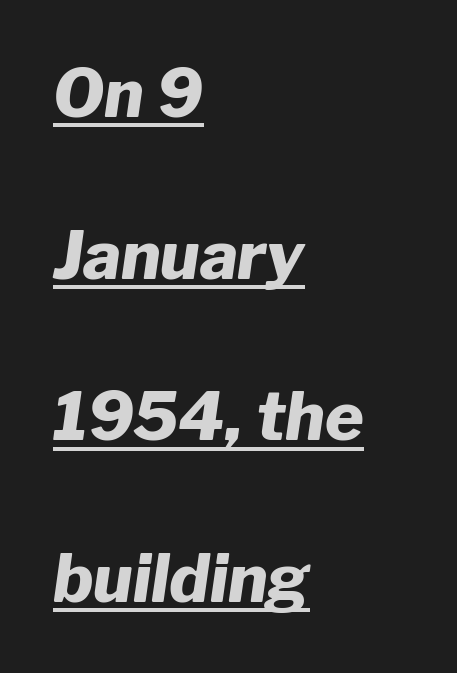
The image shows 66 px heavy type, italic (leaning right); set left-aligned, loose line spacing (2.45x), normal letter spacing, underlined; low stroke contrast and a medium x-height.
